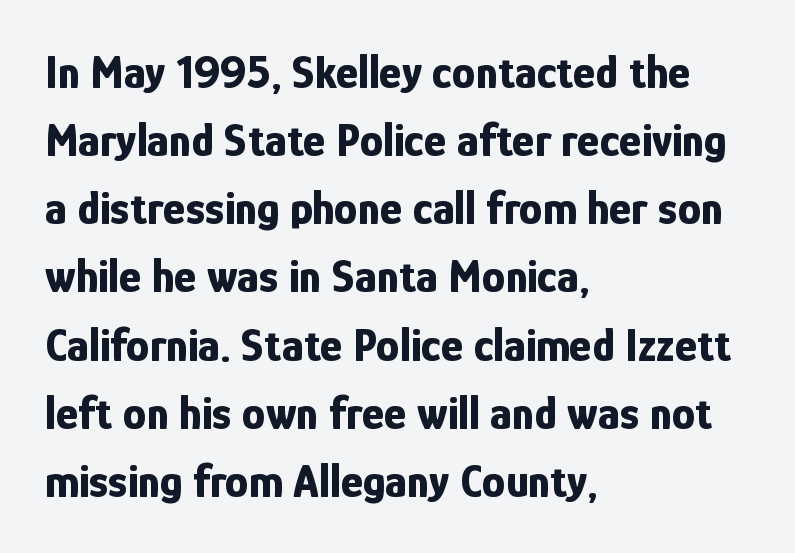
{"serif": "no", "italic": "no", "bold": "yes", "weight": "bold", "width": "condensed", "stroke_contrast": "low", "x_height": "medium", "monospaced": "no", "underline": "no", "align": "left", "line_spacing": "normal", "line_spacing_ratio": 1.45, "letter_spacing": "normal", "letter_spacing_em": 0.0, "glyph_px": 47}
